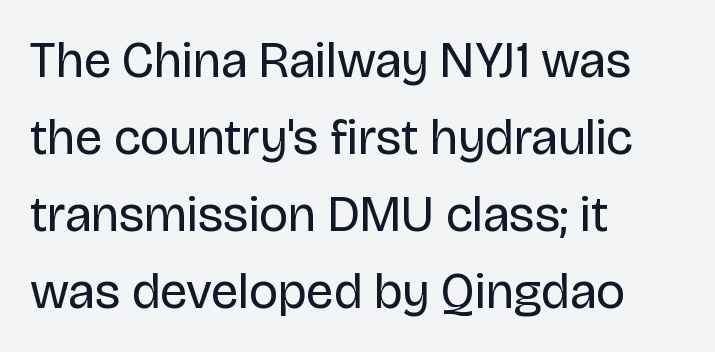
{"serif": "no", "italic": "no", "bold": "no", "weight": "regular", "width": "normal", "stroke_contrast": "low", "x_height": "large", "monospaced": "no", "underline": "no", "align": "left", "line_spacing": "normal", "line_spacing_ratio": 1.54, "letter_spacing": "normal", "letter_spacing_em": 0.0, "glyph_px": 50}
